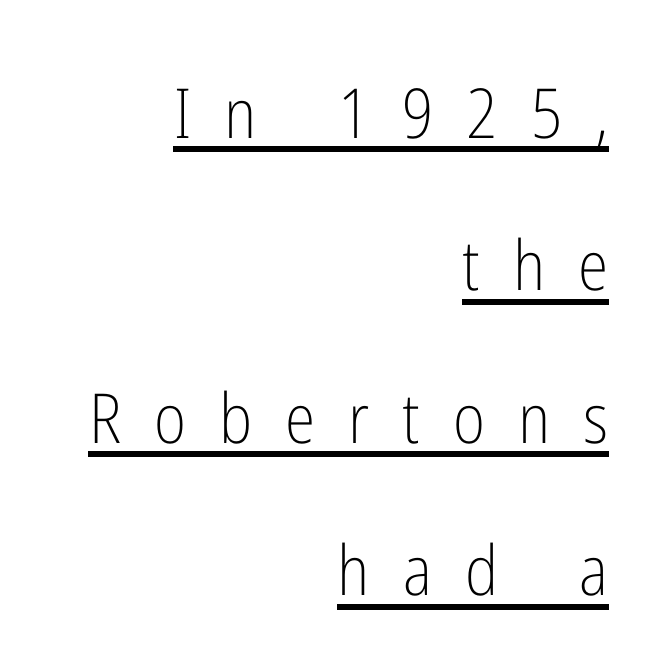
{"serif": "no", "italic": "no", "bold": "no", "weight": "light", "width": "condensed", "stroke_contrast": "low", "x_height": "medium", "monospaced": "no", "underline": "yes", "align": "right", "line_spacing": "loose", "line_spacing_ratio": 2.21, "letter_spacing": "wide", "letter_spacing_em": 0.48, "glyph_px": 69}
